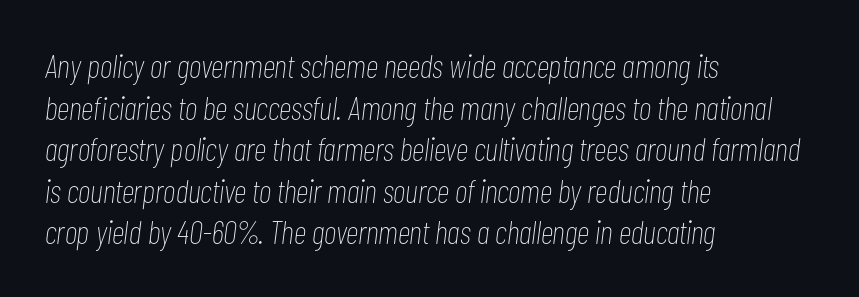
Notice how descenders clear the ascenders below comfortably — that's standard leading. You could call the tracking neutral — neither tight nor loose. These lines are set flush left with a ragged right edge. Weight: regular or lighter. The rendering uses natural spacing where letterforms have individual widths. Descenders are the only things crossing below the line.
